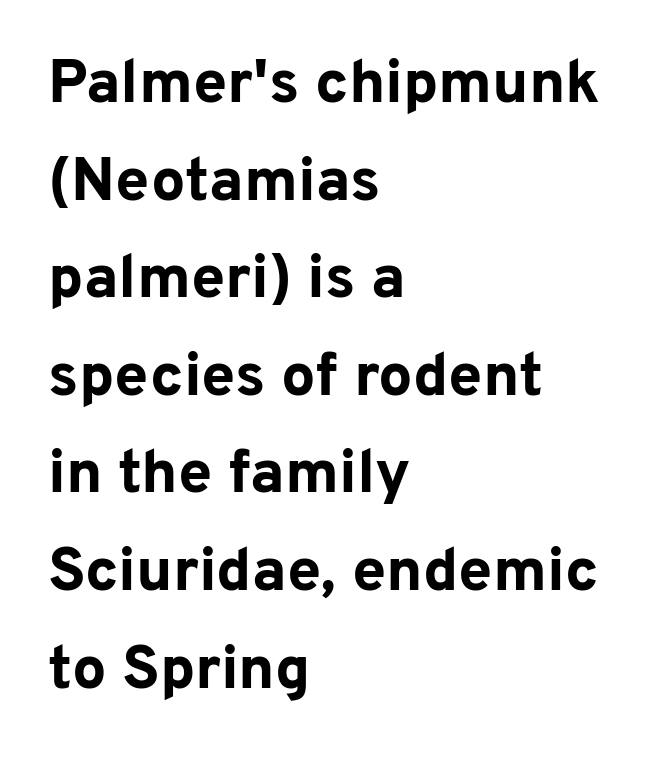
Q: Is the text bold? A: Yes.
Q: Is the text italic (slanted)? A: No, it is upright.
Q: Is the typeface a serif or a sans-serif typeface? A: Sans-serif.
Q: Is the text underlined? A: No.
Q: How is the paragraph aligned? A: Left-aligned.
Q: Is the spacing between letters normal or unusually wide? A: Normal.
Q: Is the spacing between lines tight, normal or loose? A: Normal.
Q: Width (condensed, normal, or wide)? A: Normal.
Q: Stroke contrast? A: Low.
Q: x-height? A: Medium.
Q: Monospaced? A: No.
